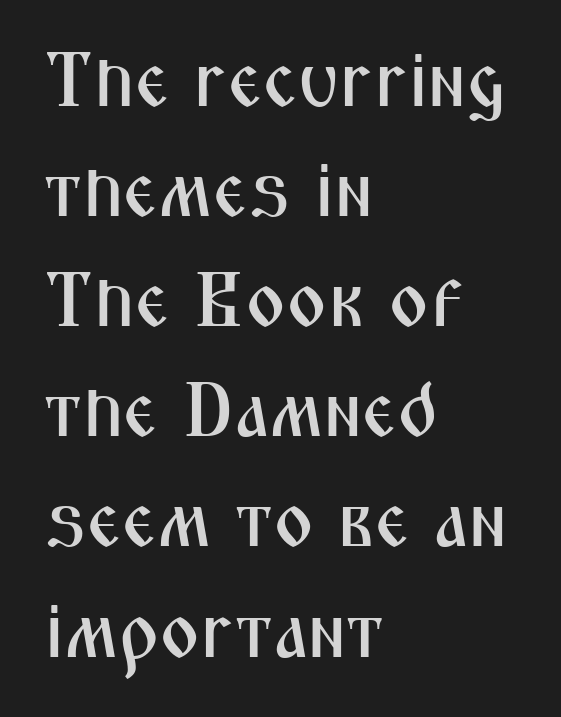
The image shows 77 px condensed sans-serif type, upright; set left-aligned, normal line spacing (1.43x), normal letter spacing, not underlined; medium stroke contrast and a medium x-height.
